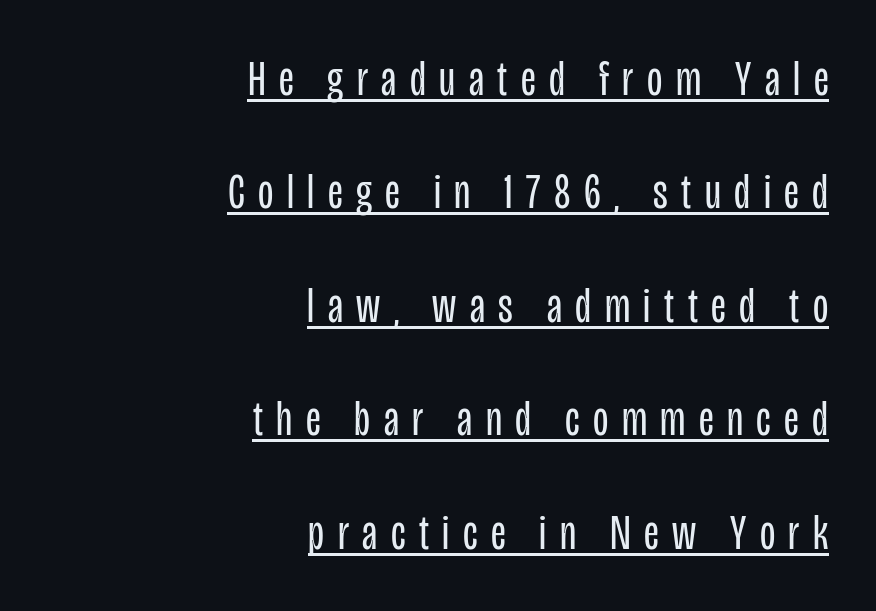
The image shows 50 px regular-weight, condensed sans-serif type, upright; set right-aligned, loose line spacing (2.27x), unusually wide letter spacing (+0.27 em), underlined; low stroke contrast and a large x-height.
